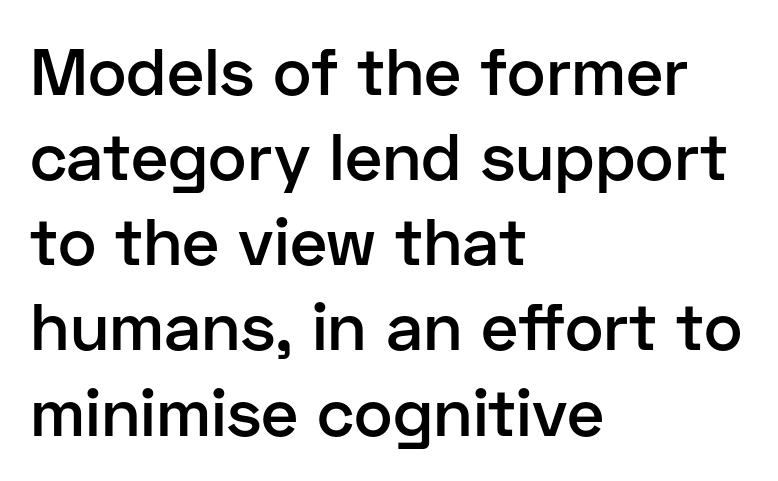
Q: Is the text bold? A: Semi-bold.
Q: Is the text italic (slanted)? A: No, it is upright.
Q: Is the typeface a serif or a sans-serif typeface? A: Sans-serif.
Q: Is the text underlined? A: No.
Q: How is the paragraph aligned? A: Left-aligned.
Q: Is the spacing between letters normal or unusually wide? A: Normal.
Q: Is the spacing between lines tight, normal or loose? A: Normal.
Q: Width (condensed, normal, or wide)? A: Normal.
Q: Stroke contrast? A: Low.
Q: x-height? A: Medium.
Q: Monospaced? A: No.
